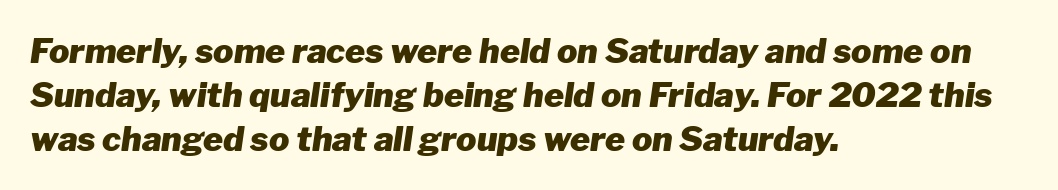
Q: Is the text bold? A: Yes.
Q: Is the text italic (slanted)? A: Yes, it leans right by about 8 degrees.
Q: Is the text underlined? A: No.
Q: How is the paragraph aligned? A: Left-aligned.
Q: Is the spacing between letters normal or unusually wide? A: Normal.
Q: Is the spacing between lines tight, normal or loose? A: Normal.
Q: Width (condensed, normal, or wide)? A: Normal.
Q: Stroke contrast? A: Low.
Q: x-height? A: Medium.
Q: Monospaced? A: No.
